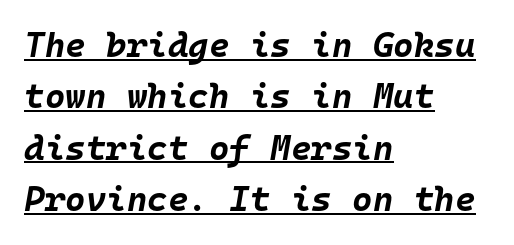
Looks like terminal output: every glyph gets an equal slot. Caption: standard tracking, unaltered. Notice how a bar underscores the lettering throughout. The rows are spaced the way most documents space them.
